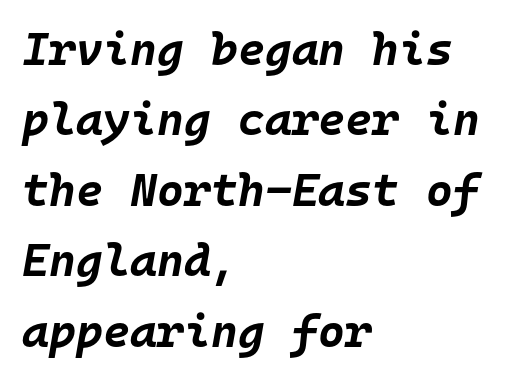
The line texture is even and compact thanks to regular tracking. Monospaced: the letters line up in strict vertical columns. The passage is arranged the way most books set body copy — flush left. Leading matches the norm, producing a regular column. Is the type slanted? Yes — the strokes lean at a clear angle. Descender tails drop into unmarked territory.
